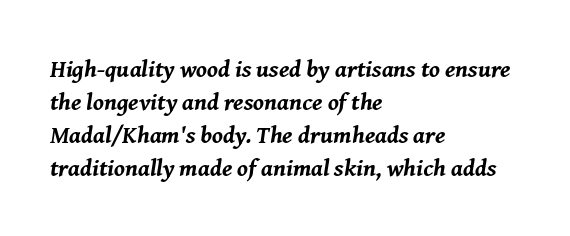
Q: Is the text bold? A: Yes.
Q: Is the text italic (slanted)? A: Yes, it leans right by about 8 degrees.
Q: Is the text underlined? A: No.
Q: How is the paragraph aligned? A: Left-aligned.
Q: Is the spacing between letters normal or unusually wide? A: Normal.
Q: Is the spacing between lines tight, normal or loose? A: Normal.
